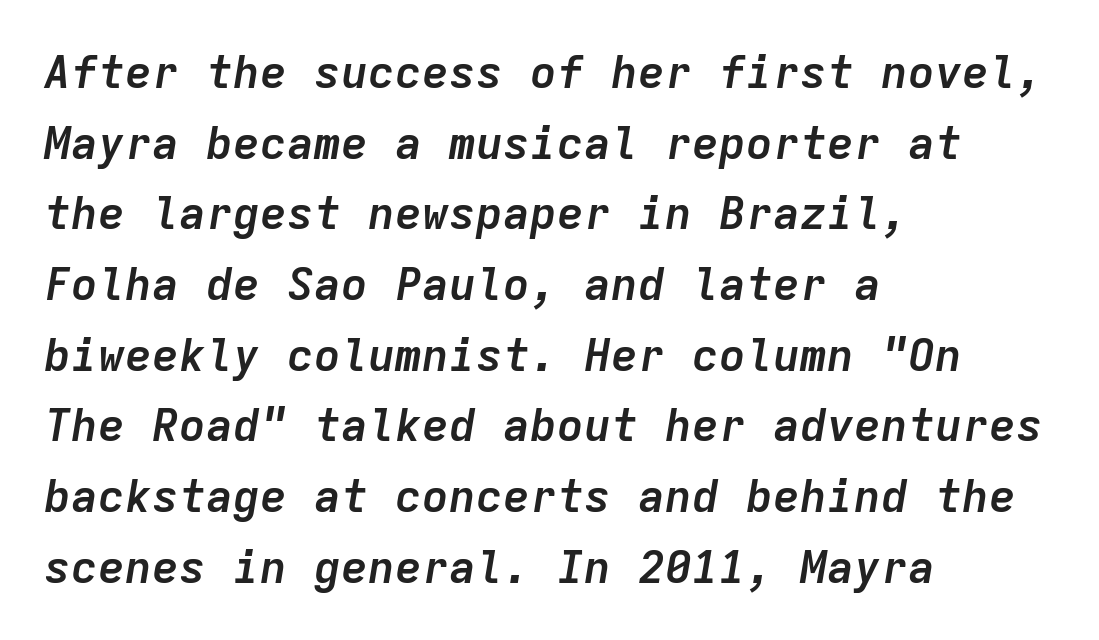
Q: Is the text bold? A: Yes.
Q: Is the text italic (slanted)? A: Yes, it leans right by about 9 degrees.
Q: Is the text underlined? A: No.
Q: How is the paragraph aligned? A: Left-aligned.
Q: Is the spacing between letters normal or unusually wide? A: Normal.
Q: Is the spacing between lines tight, normal or loose? A: Normal.
Q: Width (condensed, normal, or wide)? A: Normal.
Q: Stroke contrast? A: Low.
Q: x-height? A: Medium.
Q: Monospaced? A: Yes.
